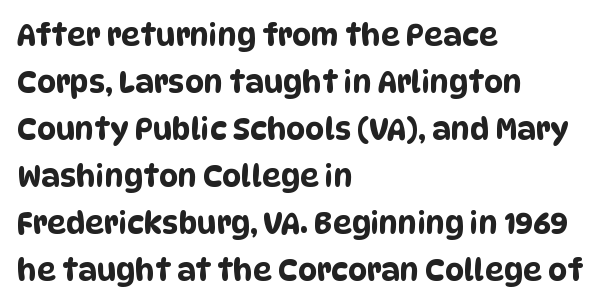
Check where the strokes stop: nothing finishes them off — pure sans. Successive baselines arrive at the customary interval. These lines are rendered in a variable-pitch font. You could call the tracking neutral — neither tight nor loose.
